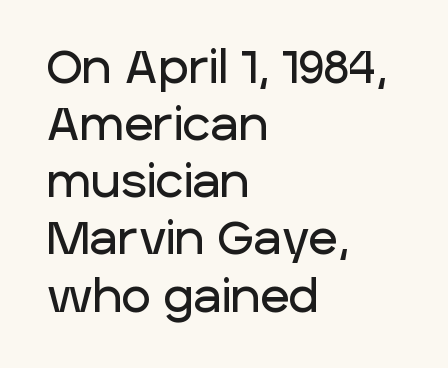
Q: Is the text italic (slanted)? A: No, it is upright.
Q: Is the typeface a serif or a sans-serif typeface? A: Sans-serif.
Q: Is the text underlined? A: No.
Q: How is the paragraph aligned? A: Left-aligned.
Q: Is the spacing between letters normal or unusually wide? A: Normal.
Q: Is the spacing between lines tight, normal or loose? A: Normal.
Q: Width (condensed, normal, or wide)? A: Normal.
Q: Stroke contrast? A: Low.
Q: x-height? A: Large.
Q: Monospaced? A: No.
